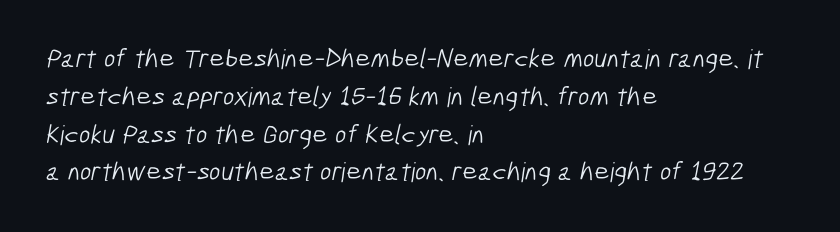
{"bold": "no", "underline": "no", "align": "left", "line_spacing": "normal", "line_spacing_ratio": 1.4, "letter_spacing": "normal", "letter_spacing_em": 0.0, "glyph_px": 27}
